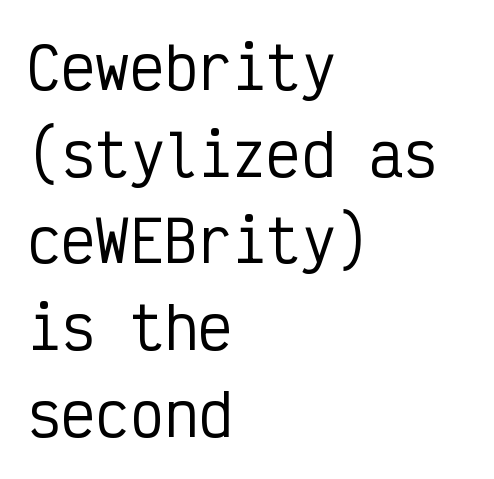
The image shows 57 px condensed sans-serif type, upright, monospaced; set left-aligned, normal line spacing (1.52x), normal letter spacing, not underlined; low stroke contrast and a medium x-height.
